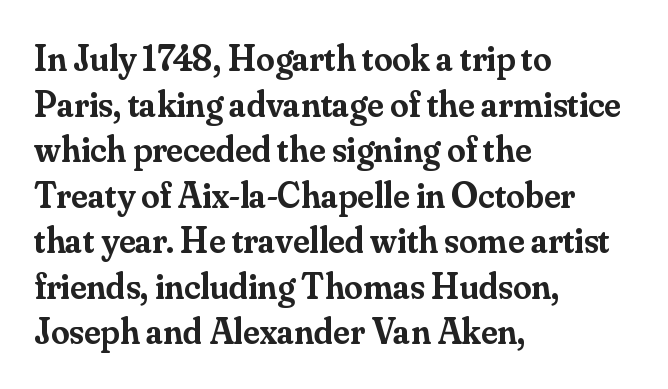
{"serif": "yes", "italic": "no", "bold": "semi", "weight": "semibold", "width": "normal", "stroke_contrast": "medium", "x_height": "small", "monospaced": "no", "underline": "no", "align": "left", "line_spacing_ratio": 1.23, "letter_spacing": "normal", "letter_spacing_em": 0.0, "glyph_px": 37}
